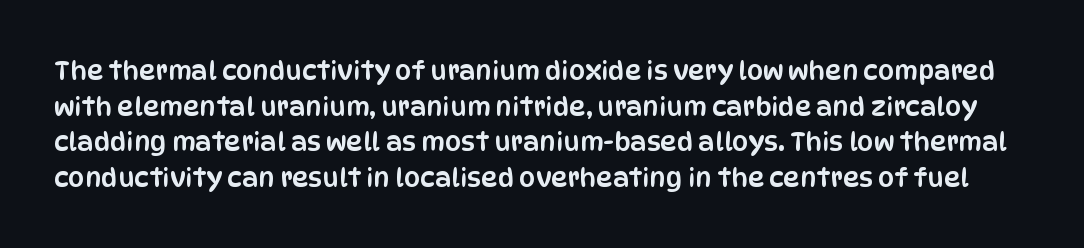
Q: Is the text italic (slanted)? A: No, it is upright.
Q: Is the text underlined? A: No.
Q: Is the spacing between letters normal or unusually wide? A: Normal.
Q: Is the spacing between lines tight, normal or loose? A: Normal.
